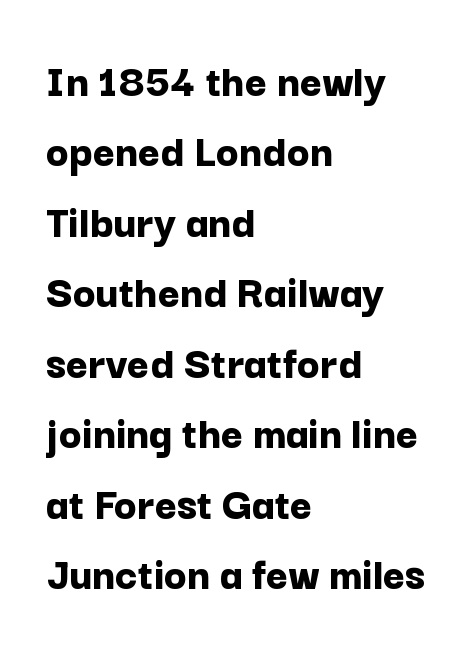
Q: Is the text bold? A: Yes.
Q: Is the text italic (slanted)? A: No, it is upright.
Q: Is the typeface a serif or a sans-serif typeface? A: Sans-serif.
Q: Is the text underlined? A: No.
Q: How is the paragraph aligned? A: Left-aligned.
Q: Is the spacing between letters normal or unusually wide? A: Normal.
Q: Is the spacing between lines tight, normal or loose? A: Normal.
Q: Width (condensed, normal, or wide)? A: Normal.
Q: Stroke contrast? A: Low.
Q: x-height? A: Medium.
Q: Monospaced? A: No.
